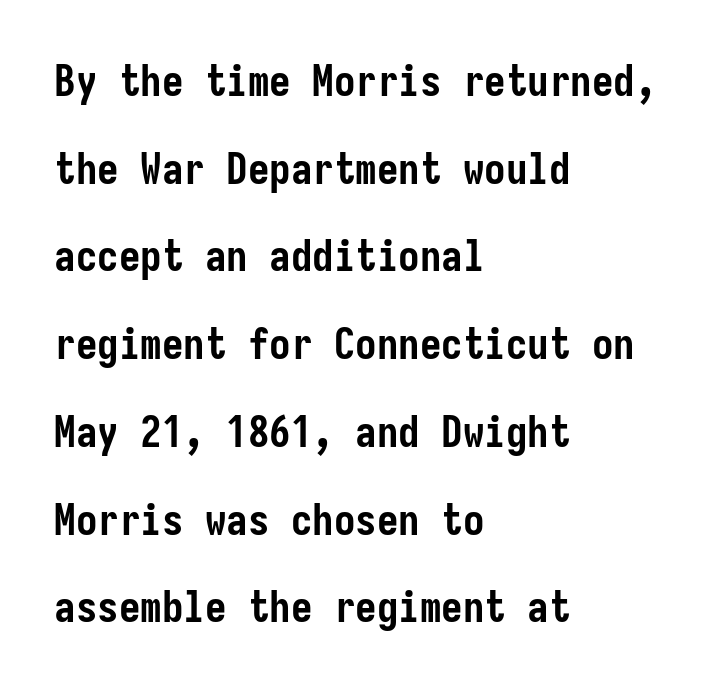
Q: Is the text bold? A: Yes.
Q: Is the text italic (slanted)? A: No, it is upright.
Q: Is the typeface a serif or a sans-serif typeface? A: Sans-serif.
Q: Is the text underlined? A: No.
Q: How is the paragraph aligned? A: Left-aligned.
Q: Is the spacing between letters normal or unusually wide? A: Normal.
Q: Is the spacing between lines tight, normal or loose? A: Loose.
Q: Width (condensed, normal, or wide)? A: Condensed.
Q: Stroke contrast? A: Low.
Q: x-height? A: Medium.
